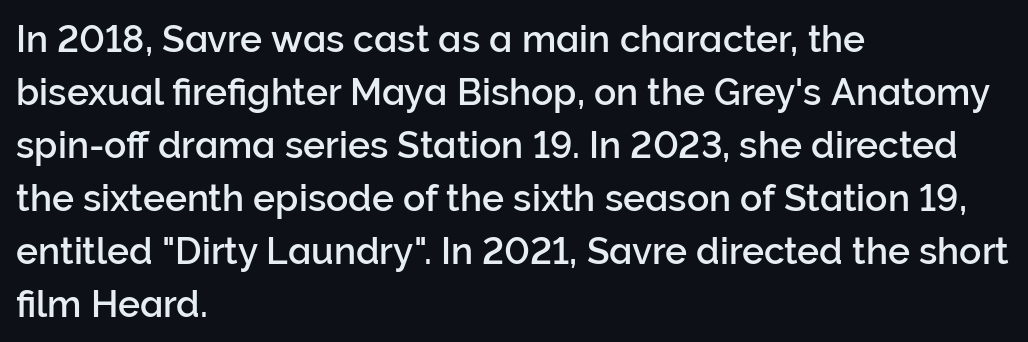
The gap between lines stays unmarked. This block has exactly the height ordinary leading produces. The face used here is proportionally spaced, like ordinary book or web type. This rendering employs a face without finishing strokes, i.e., a sans-serif. Posture: upright roman.
